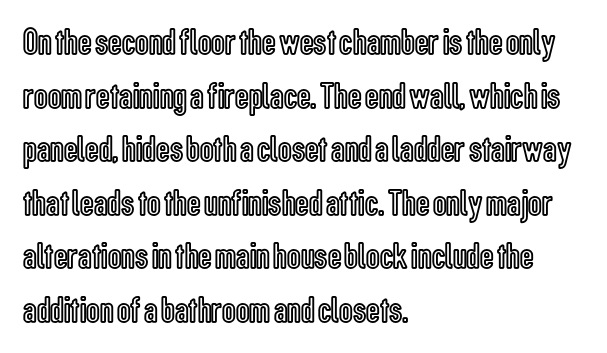
{"italic": "no", "width": "condensed", "x_height": "medium", "monospaced": "no", "underline": "no", "align": "left", "line_spacing": "normal", "line_spacing_ratio": 1.41, "letter_spacing": "normal", "letter_spacing_em": 0.0, "glyph_px": 38}
